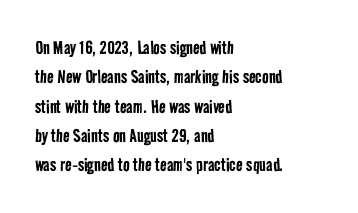
The image shows 22 px text type; set left-aligned, normal line spacing (1.33x), normal letter spacing, not underlined.
